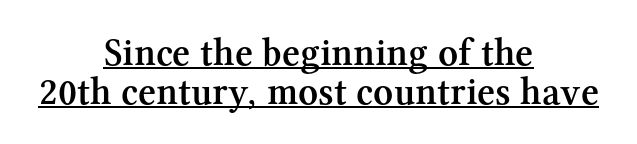
Q: Is the text bold? A: Semi-bold.
Q: Is the text italic (slanted)? A: No, it is upright.
Q: Is the typeface a serif or a sans-serif typeface? A: Serif.
Q: Is the text underlined? A: Yes.
Q: How is the paragraph aligned? A: Centered.
Q: Is the spacing between letters normal or unusually wide? A: Normal.
Q: Is the spacing between lines tight, normal or loose? A: Tight.
Q: Width (condensed, normal, or wide)? A: Normal.
Q: Stroke contrast? A: Medium.
Q: x-height? A: Medium.
Q: Monospaced? A: No.
